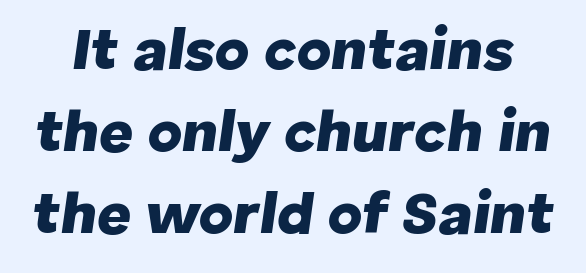
The image shows 59 px heavy type, italic (leaning right); set normal line spacing (1.39x), normal letter spacing, not underlined; low stroke contrast and a medium x-height.
